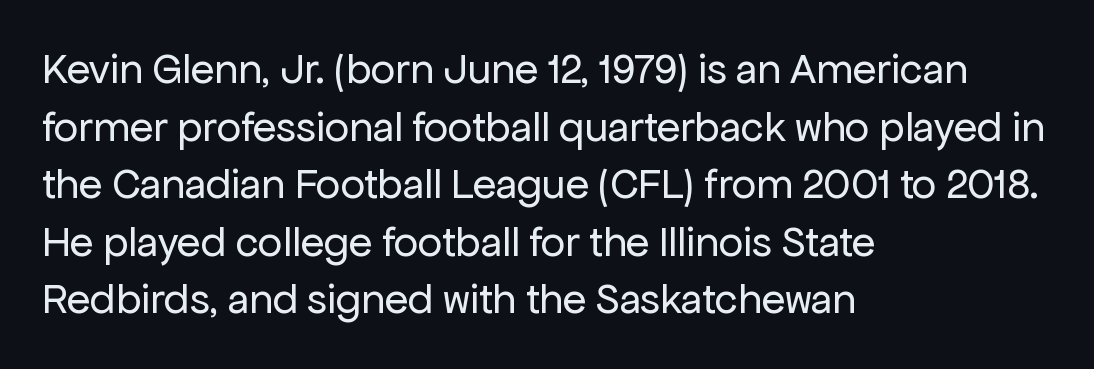
Q: Is the text bold? A: No.
Q: Is the text italic (slanted)? A: No, it is upright.
Q: Is the typeface a serif or a sans-serif typeface? A: Sans-serif.
Q: Is the text underlined? A: No.
Q: How is the paragraph aligned? A: Left-aligned.
Q: Is the spacing between letters normal or unusually wide? A: Normal.
Q: Is the spacing between lines tight, normal or loose? A: Normal.
Q: Width (condensed, normal, or wide)? A: Normal.
Q: Stroke contrast? A: Low.
Q: x-height? A: Medium.
Q: Monospaced? A: No.
